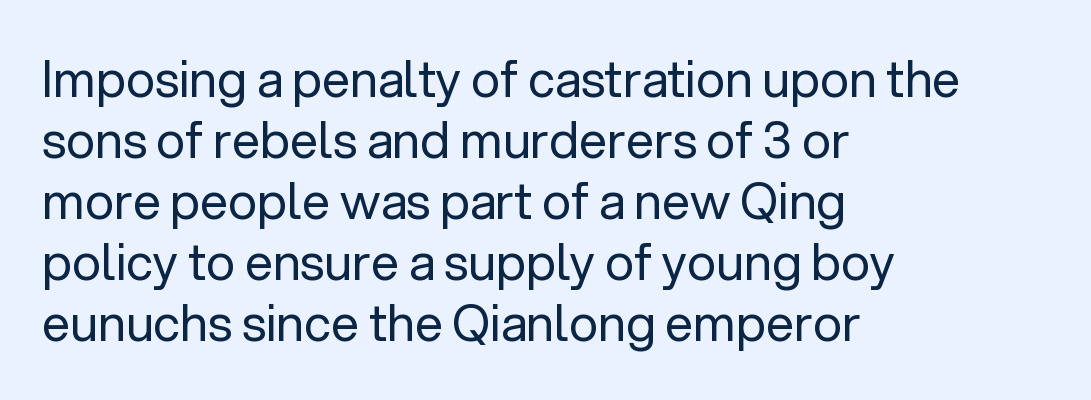
{"serif": "no", "italic": "no", "bold": "no", "weight": "regular", "width": "normal", "stroke_contrast": "low", "x_height": "medium", "monospaced": "no", "underline": "no", "align": "left", "line_spacing_ratio": 1.22, "letter_spacing": "normal", "letter_spacing_em": 0.0, "glyph_px": 50}
